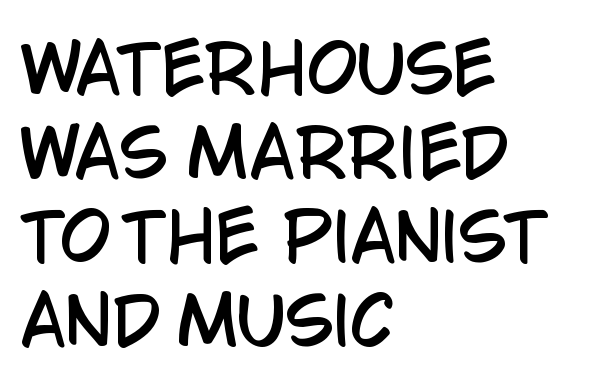
{"serif": "no", "italic": "no", "width": "condensed", "stroke_contrast": "low", "x_height": "large", "monospaced": "no", "underline": "no", "align": "left", "line_spacing": "normal", "line_spacing_ratio": 1.29, "letter_spacing": "normal", "letter_spacing_em": 0.0, "glyph_px": 65}
